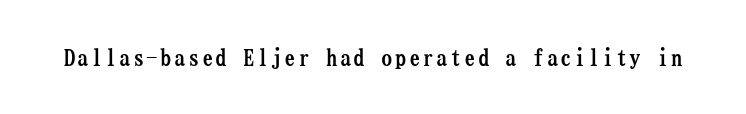
The words here are not underlined. Ascenders rise straight up at ninety degrees. What weight is shown? A full bold with thick strokes.
